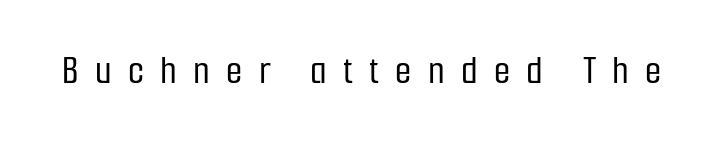
Q: Is the text italic (slanted)? A: No, it is upright.
Q: Is the typeface a serif or a sans-serif typeface? A: Sans-serif.
Q: Is the text underlined? A: No.
Q: Is the spacing between letters normal or unusually wide? A: Unusually wide.
Q: Width (condensed, normal, or wide)? A: Condensed.
Q: Stroke contrast? A: Low.
Q: x-height? A: Medium.
Q: Monospaced? A: No.
